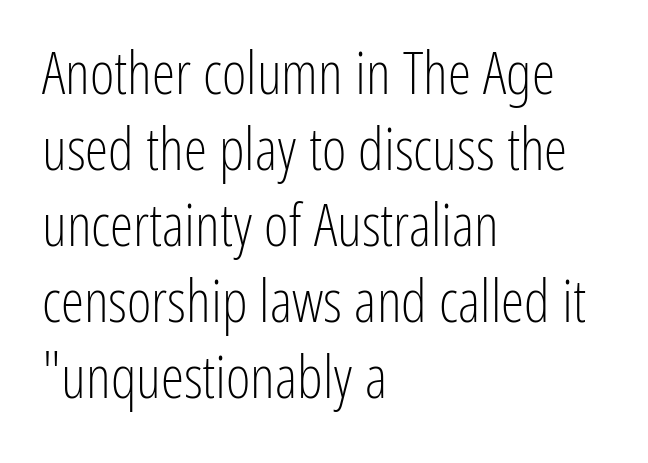
Q: Is the text bold? A: No.
Q: Is the text italic (slanted)? A: No, it is upright.
Q: Is the typeface a serif or a sans-serif typeface? A: Sans-serif.
Q: Is the text underlined? A: No.
Q: How is the paragraph aligned? A: Left-aligned.
Q: Is the spacing between letters normal or unusually wide? A: Normal.
Q: Is the spacing between lines tight, normal or loose? A: Normal.
Q: Width (condensed, normal, or wide)? A: Condensed.
Q: Stroke contrast? A: Low.
Q: x-height? A: Medium.
Q: Monospaced? A: No.
